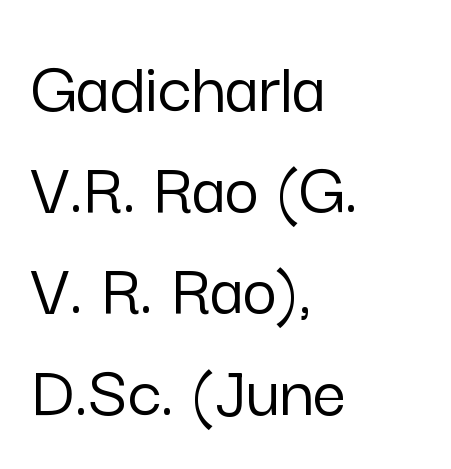
The image shows 75 px sans-serif type, upright; set left-aligned, normal line spacing (1.35x), normal letter spacing, not underlined; low stroke contrast and a medium x-height.
